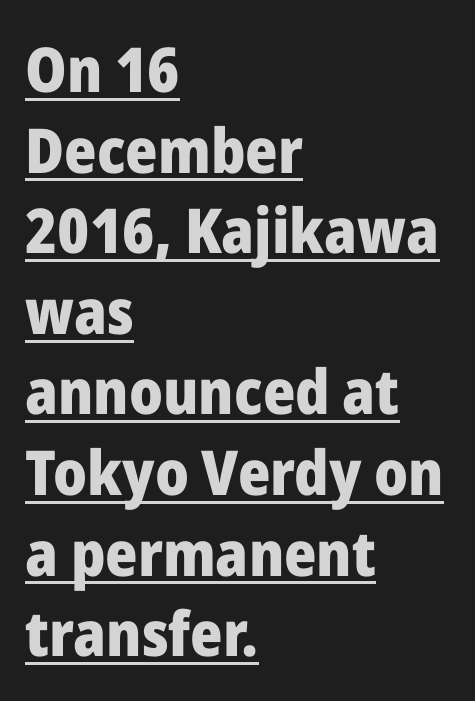
The image shows 62 px heavy sans-serif type, upright; set left-aligned, normal line spacing (1.3x), normal letter spacing, underlined; low stroke contrast and a medium x-height.
